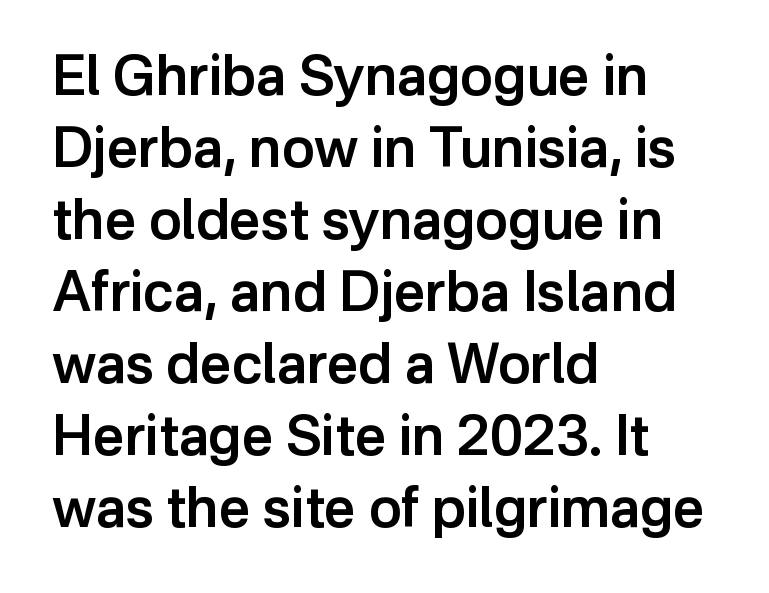
Q: Is the text bold? A: Semi-bold.
Q: Is the text italic (slanted)? A: No, it is upright.
Q: Is the typeface a serif or a sans-serif typeface? A: Sans-serif.
Q: Is the text underlined? A: No.
Q: How is the paragraph aligned? A: Left-aligned.
Q: Is the spacing between letters normal or unusually wide? A: Normal.
Q: Is the spacing between lines tight, normal or loose? A: Normal.
Q: Width (condensed, normal, or wide)? A: Normal.
Q: Stroke contrast? A: Low.
Q: x-height? A: Medium.
Q: Monospaced? A: No.
